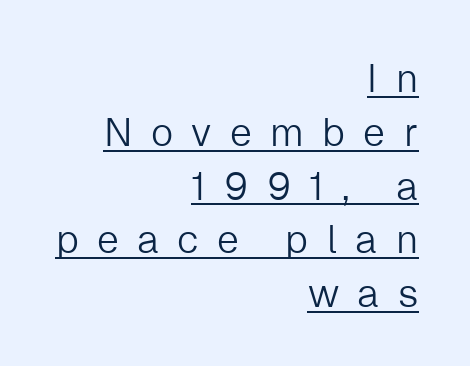
Q: Is the text bold? A: No.
Q: Is the text italic (slanted)? A: No, it is upright.
Q: Is the typeface a serif or a sans-serif typeface? A: Sans-serif.
Q: Is the text underlined? A: Yes.
Q: How is the paragraph aligned? A: Right-aligned.
Q: Is the spacing between letters normal or unusually wide? A: Unusually wide.
Q: Is the spacing between lines tight, normal or loose? A: Normal.
Q: Width (condensed, normal, or wide)? A: Normal.
Q: Stroke contrast? A: Low.
Q: x-height? A: Medium.
Q: Monospaced? A: No.
